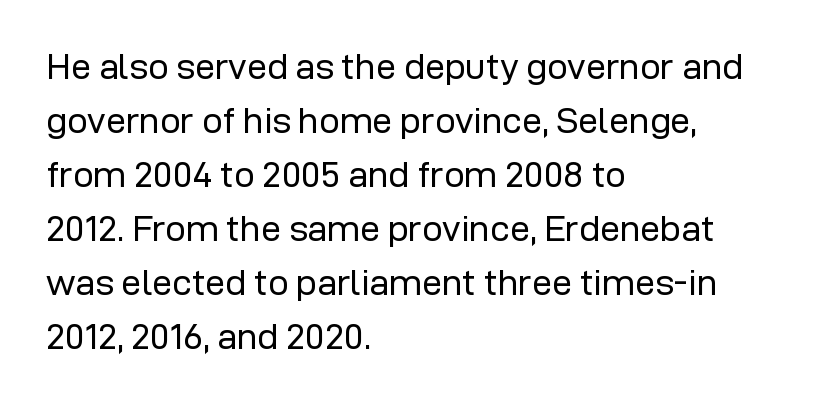
Type without underlining. The face looks like a standard text weight, possibly lighter. A sans-serif font was chosen for this passage. Whoever set this chose a conventional vertical rhythm.
